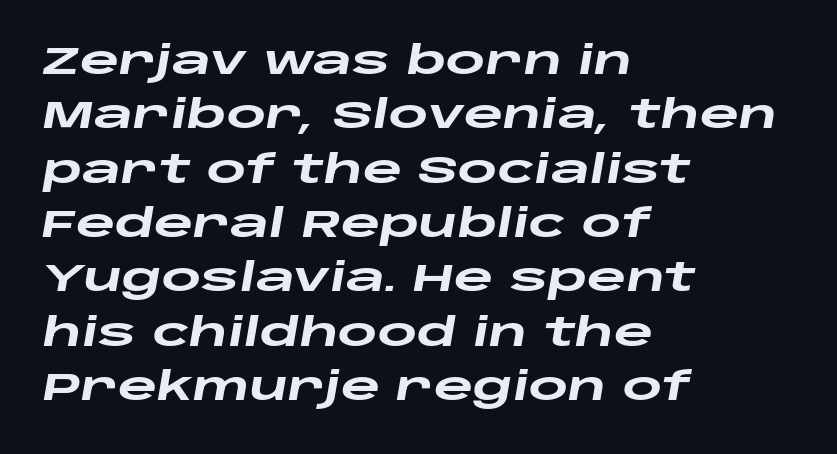
The baseline area is clear. Regarding leading, the lines here are spaced in the standard way. You can tell it's italic because the verticals aren't actually vertical. Letter spacing: default. Teacher's note: observe the even left margin — that is flush-left alignment. This sample has the flowing, uneven cadence of proportional lettering.
